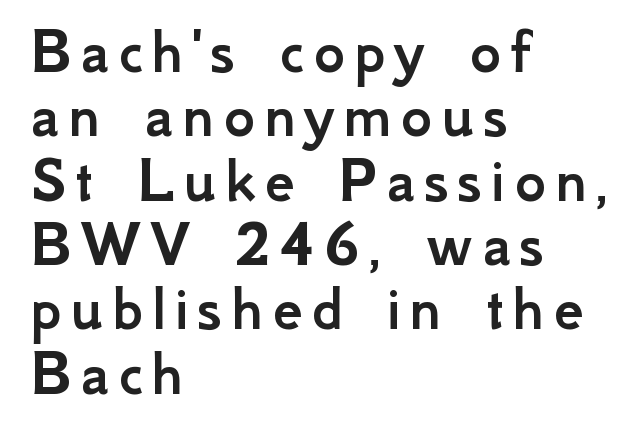
Cramped leading. All the whitespace from short lines collects on the right. The rendering uses natural spacing where letterforms have individual widths. Quick note: not italic, upright. The space directly below the letters is spotless. Letterform terminals end flat and unadorned throughout the passage.
